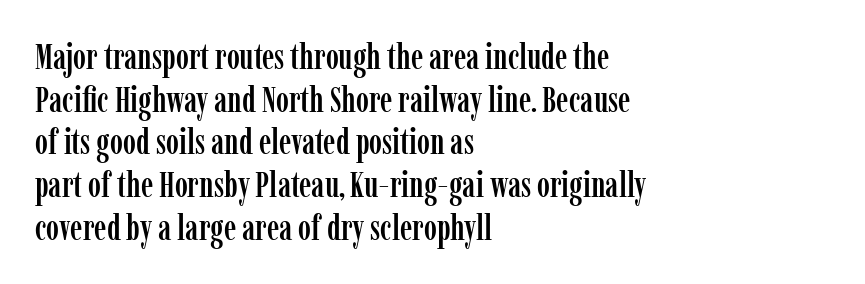
The line texture is even and compact thanks to regular tracking. The paragraph has a hard left edge and a soft right edge. A typesetter would call this proportional, since set widths differ per character. The lettering holds an erect, upright posture throughout. Each row of text sits above clean, open space.
